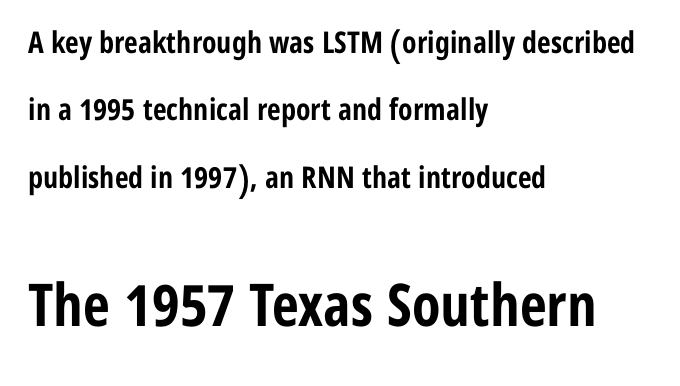
The passage shown is typeset with a sans-serif family. Vertically, the passage feels expansive, rows floating well apart. Inter-character spacing is left at the font's built-in metrics. This is heavy type, rendered in bold.
